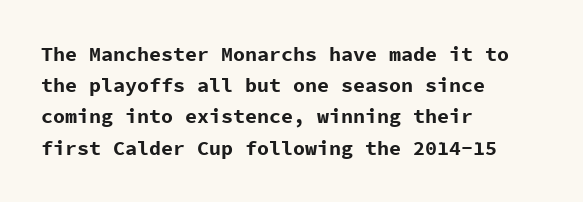
{"italic": "no", "bold": "yes", "underline": "no", "align": "left", "line_spacing": "normal", "line_spacing_ratio": 1.56, "letter_spacing": "normal", "letter_spacing_em": 0.0, "glyph_px": 20}
